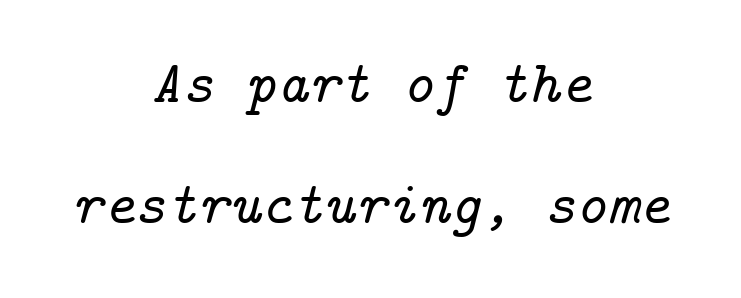
{"serif": "yes", "italic": "yes", "lean": "right", "slant_degrees": 14, "width": "normal", "stroke_contrast": "low", "x_height": "medium", "underline": "no", "align": "center", "line_spacing": "loose", "line_spacing_ratio": 2.01, "letter_spacing": "normal", "letter_spacing_em": 0.0, "glyph_px": 60}
